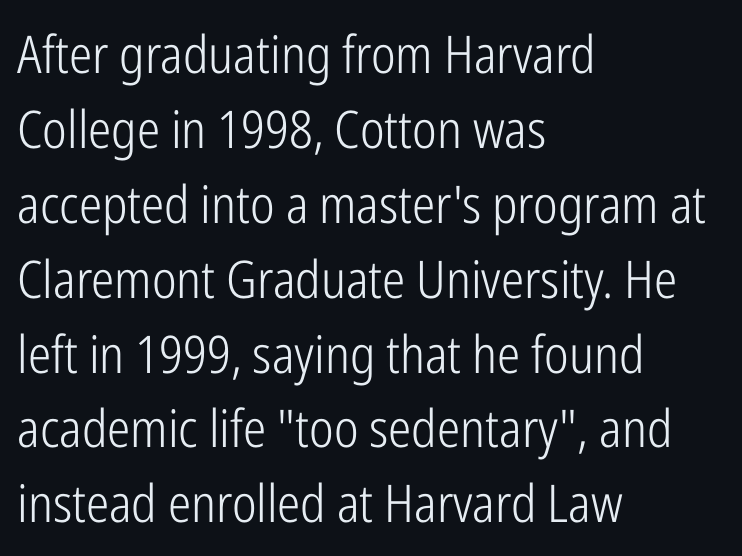
{"serif": "no", "italic": "no", "bold": "no", "weight": "light", "width": "condensed", "stroke_contrast": "low", "x_height": "medium", "monospaced": "no", "underline": "no", "align": "left", "line_spacing": "normal", "line_spacing_ratio": 1.44, "letter_spacing": "normal", "letter_spacing_em": 0.0, "glyph_px": 52}
